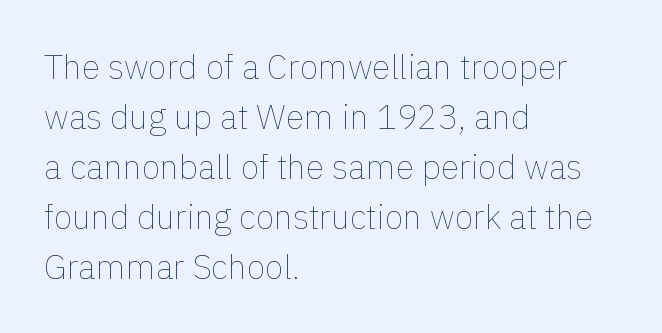
{"italic": "no", "bold": "no", "weight": "thin", "width": "normal", "x_height": "medium", "monospaced": "no", "underline": "no", "align": "left", "line_spacing": "normal", "line_spacing_ratio": 1.47, "letter_spacing": "normal", "letter_spacing_em": 0.0, "glyph_px": 34}
